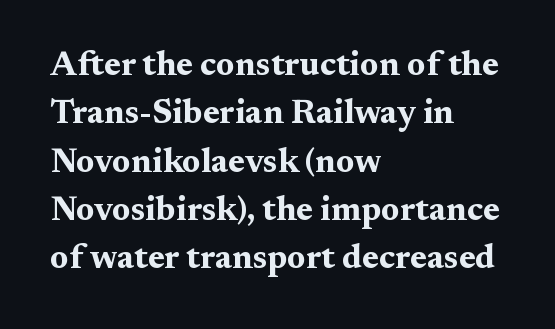
{"serif": "yes", "italic": "no", "bold": "yes", "weight": "bold", "width": "wide", "stroke_contrast": "medium", "x_height": "medium", "monospaced": "no", "underline": "no", "align": "left", "line_spacing": "normal", "line_spacing_ratio": 1.42, "letter_spacing": "normal", "letter_spacing_em": 0.0, "glyph_px": 34}
